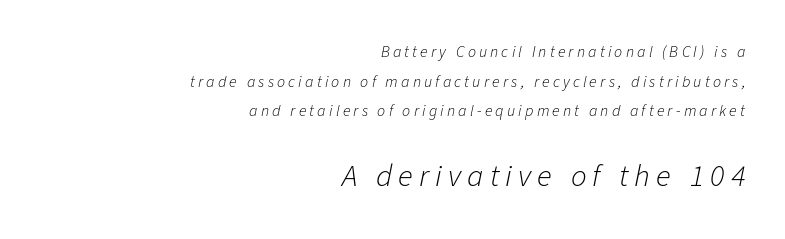
Q: Is the text bold? A: No.
Q: Is the text italic (slanted)? A: Yes, it leans right by about 11 degrees.
Q: Is the text underlined? A: No.
Q: How is the paragraph aligned? A: Right-aligned.
Q: Is the spacing between letters normal or unusually wide? A: Unusually wide.
Q: Which block of text is set in a larger size, the first (top) or the second (bottom)? A: The second (bottom) one.
Q: Width (condensed, normal, or wide)? A: Normal.
Q: Stroke contrast? A: Low.
Q: x-height? A: Medium.
Q: Monospaced? A: No.
